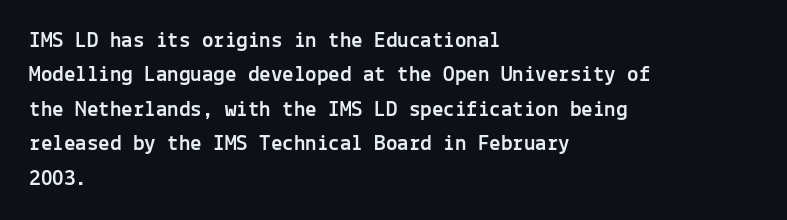
The image shows 23 px text type, upright; set left-aligned, normal line spacing (1.5x), normal letter spacing, not underlined.
